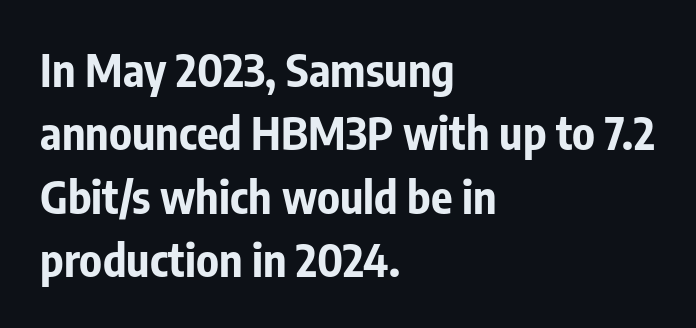
Characters follow at the spacing the type designer built in. The letters are bold, with thick, heavy strokes. The face used here is proportionally spaced, like ordinary book or web type. Look at the bottom of the vertical strokes: they stop flat, with no serifs. Normally led — the rows are evenly, conventionally spaced. The letters stand upright; this is a roman face.
